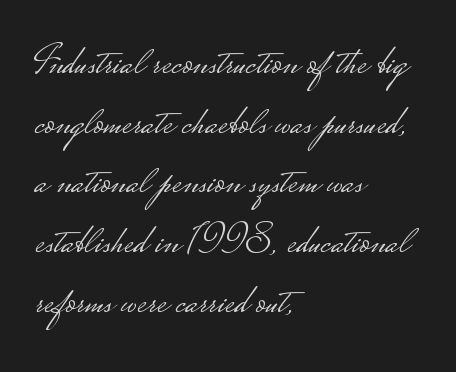
Q: Is the text bold? A: No.
Q: Is the text italic (slanted)? A: Yes.
Q: Is the typeface a serif or a sans-serif typeface? A: Sans-serif.
Q: Is the text underlined? A: No.
Q: How is the paragraph aligned? A: Left-aligned.
Q: Is the spacing between letters normal or unusually wide? A: Normal.
Q: Is the spacing between lines tight, normal or loose? A: Normal.
Q: Width (condensed, normal, or wide)? A: Wide.
Q: Stroke contrast? A: Low.
Q: Monospaced? A: No.
